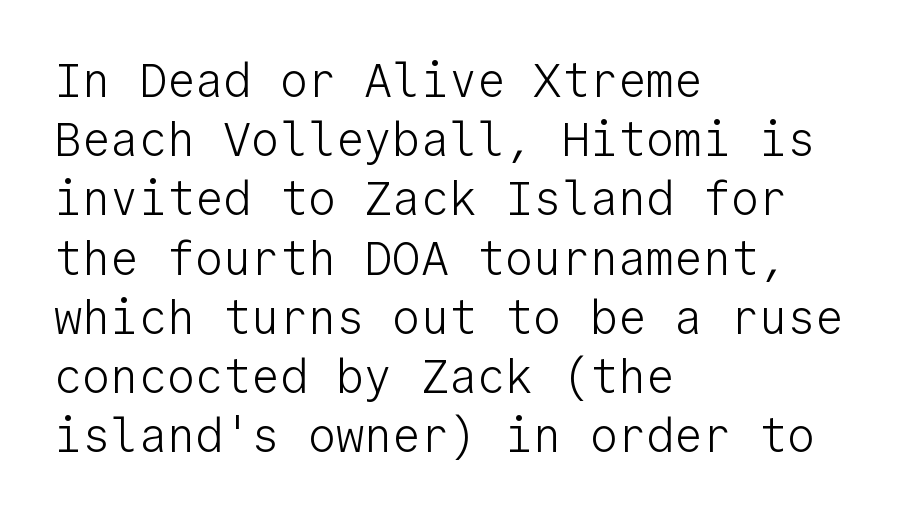
{"serif": "no", "italic": "no", "bold": "no", "weight": "light", "width": "normal", "stroke_contrast": "low", "x_height": "medium", "monospaced": "yes", "underline": "no", "align": "left", "line_spacing": "normal", "line_spacing_ratio": 1.26, "letter_spacing": "normal", "letter_spacing_em": 0.0, "glyph_px": 47}
